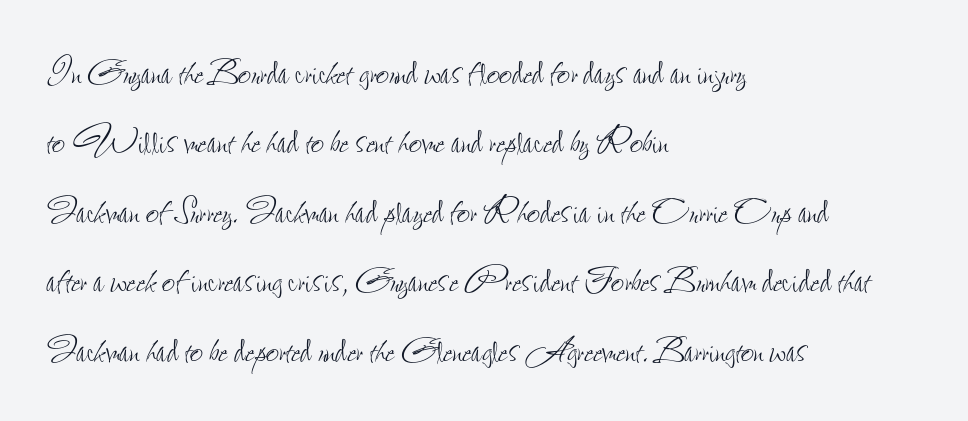
Vertically, the passage feels balanced, rows spaced as you'd expect. Ink coverage per letter is moderate at most. The line texture is even and compact thanks to regular tracking. Glance below the letters and you will spot only blank space. Is this a fixed-width face? No — the glyphs have proportional, varying widths.
